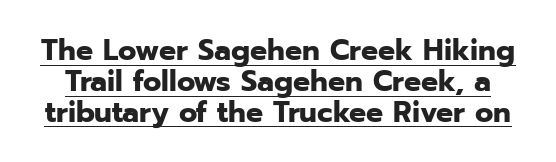
The image shows 30 px bold sans-serif type, upright; set tight line spacing (1.03x), normal letter spacing, underlined; low stroke contrast and a medium x-height.
